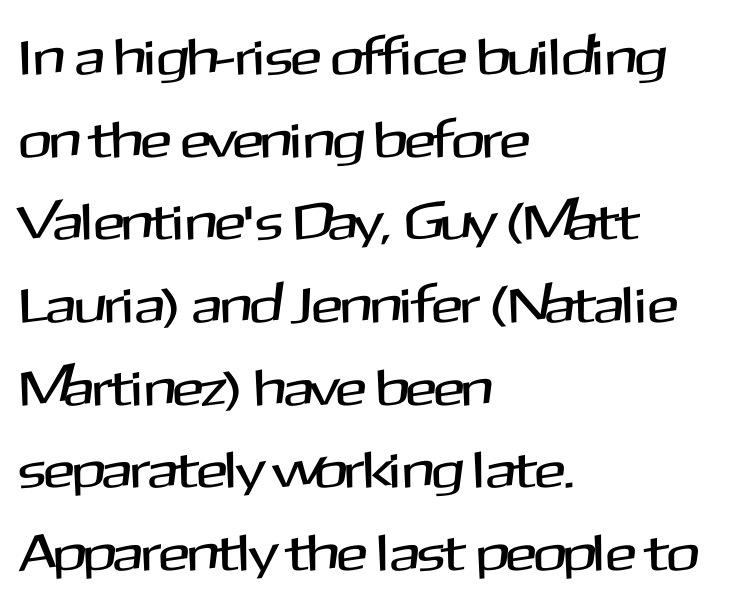
The image shows 52 px sans-serif type, upright; set left-aligned, normal line spacing (1.59x), normal letter spacing, not underlined; medium stroke contrast and a medium x-height.
